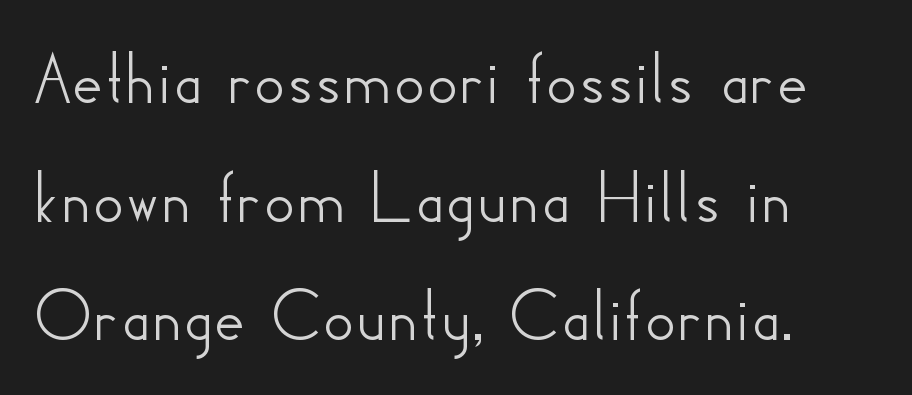
The image shows 77 px sans-serif type, upright; set left-aligned, normal line spacing (1.54x), normal letter spacing, not underlined; low stroke contrast and a small x-height.
